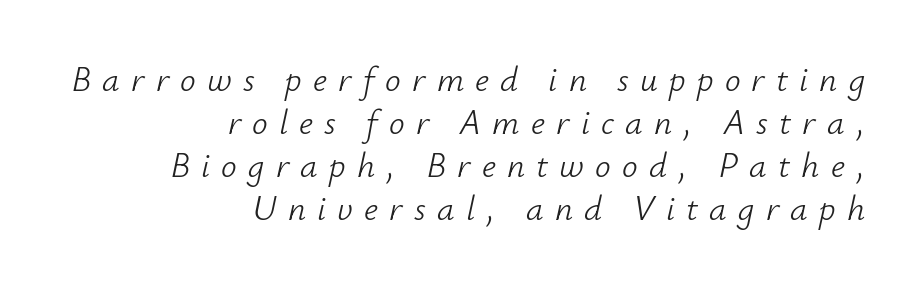
The image shows 35 px light type, italic (leaning right); set right-aligned, line spacing 1.23x, unusually wide letter spacing (+0.32 em), not underlined; low stroke contrast and a small x-height.
